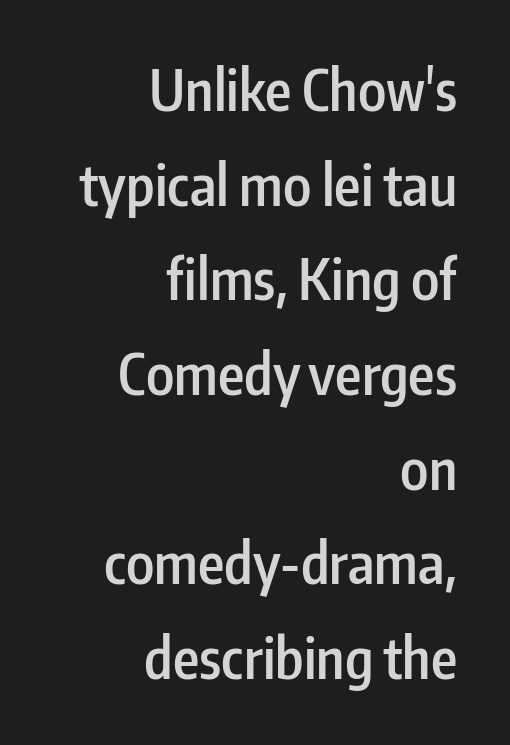
The words here are not underlined. In terms of leading, this rendering sits right in the middle. Is the block centered? No — it sits flush against the right margin. Stroke thickness is moderately raised; the sample reads as semibold. The face used here is proportionally spaced, like ordinary book or web type.
